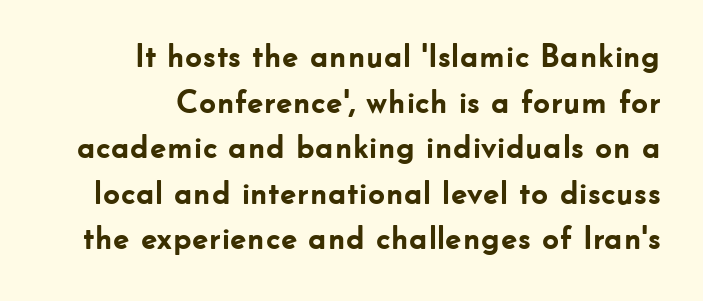
It's the straight-up-and-down kind of type. Check under the words: just untouched page. The face used here is a sans, in the tradition of grotesques and geometrics. Each new line begins a customary step beneath the previous one. A typesetter would call this proportional, since set widths differ per character. Spacing between characters is what you'd get straight out of the box.
